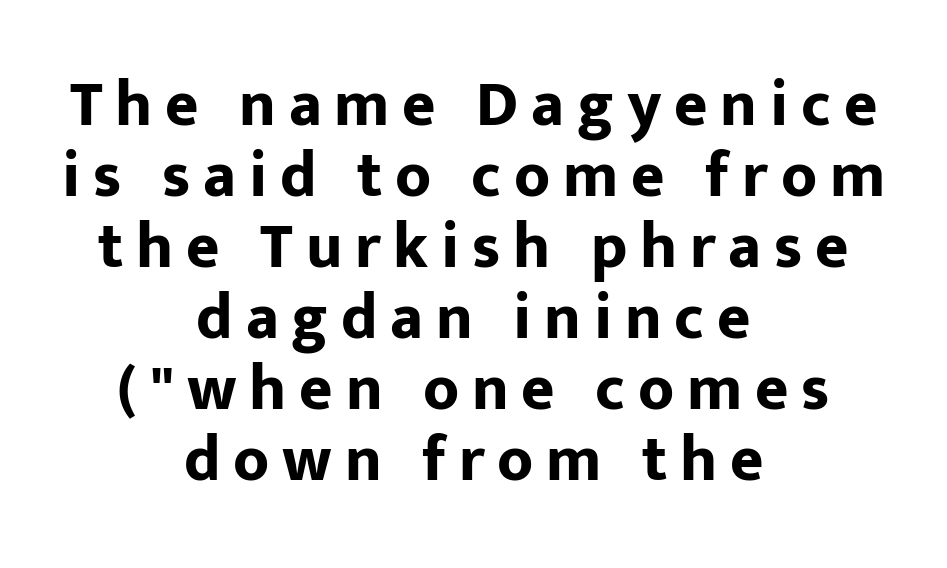
Tall strokes in this sample are plumb rather than angled. The font family rendered here belongs to the sans-serif group. On the weight axis this lands at bold, roughly 700. The letters advance in unequal steps, a hallmark of proportional type. This sample trades vertical openness for compactness between lines. Is the block centered? Yes — each line is placed symmetrically about the middle.
